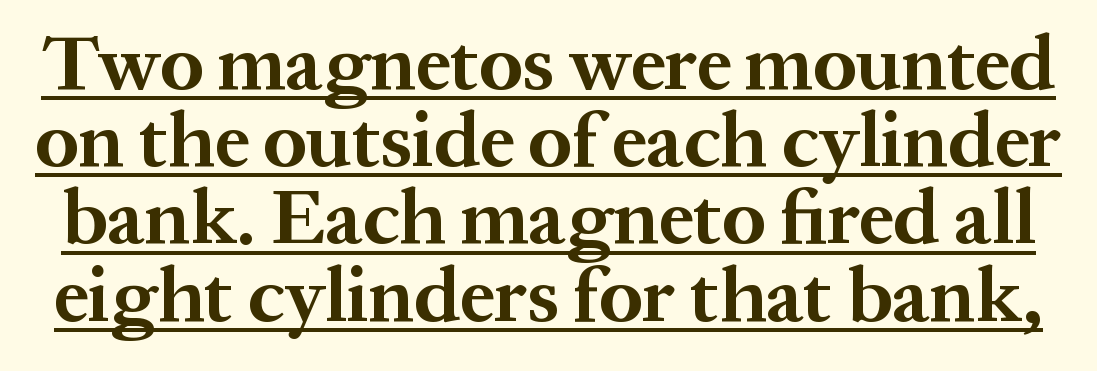
{"serif": "yes", "italic": "no", "bold": "yes", "weight": "bold", "width": "normal", "stroke_contrast": "medium", "x_height": "medium", "monospaced": "no", "underline": "yes", "line_spacing": "tight", "line_spacing_ratio": 0.99, "letter_spacing": "normal", "letter_spacing_em": 0.0, "glyph_px": 78}
